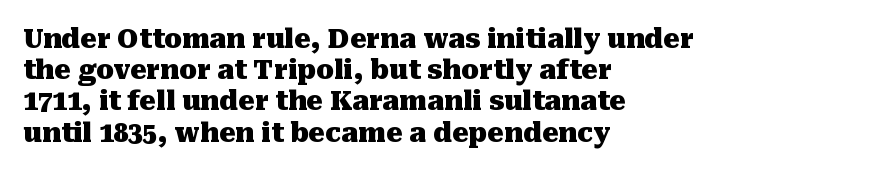
A typesetter would mark this as roman, not italic. The face used here is rendered with its standard letterfit. As a designer I'd log this as weight 700, bold. Underlining? Definitely not there. The text block is weighted toward the left margin, trailing off unevenly rightward.
